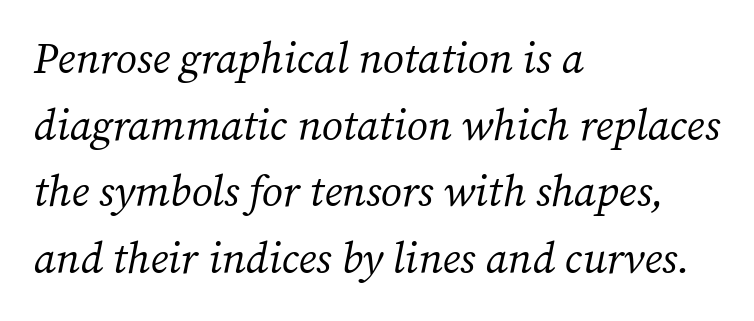
Q: Is the text bold? A: No.
Q: Is the text italic (slanted)? A: Yes, it leans right by about 12 degrees.
Q: Is the typeface a serif or a sans-serif typeface? A: Serif.
Q: Is the text underlined? A: No.
Q: How is the paragraph aligned? A: Left-aligned.
Q: Is the spacing between letters normal or unusually wide? A: Normal.
Q: Is the spacing between lines tight, normal or loose? A: Normal.
Q: Width (condensed, normal, or wide)? A: Normal.
Q: Stroke contrast? A: Medium.
Q: x-height? A: Medium.
Q: Monospaced? A: No.
